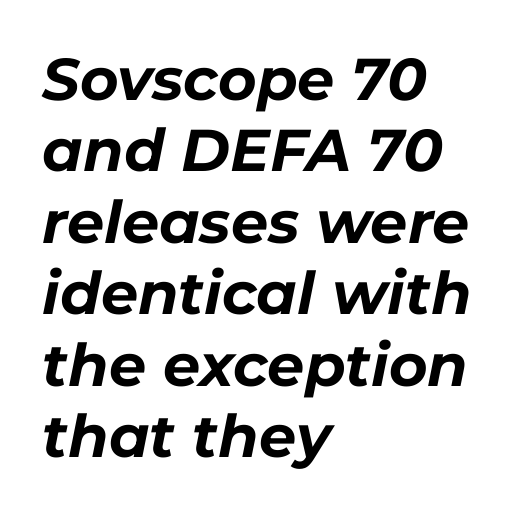
The image shows 59 px bold type, italic (leaning right); set left-aligned, line spacing 1.21x, normal letter spacing, not underlined; low stroke contrast and a medium x-height.
